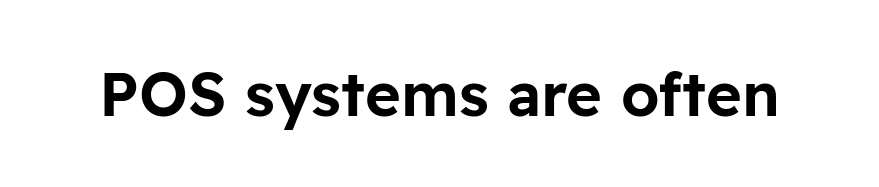
{"serif": "no", "italic": "no", "width": "normal", "stroke_contrast": "low", "x_height": "medium", "monospaced": "no", "underline": "no", "letter_spacing": "normal", "letter_spacing_em": 0.0, "glyph_px": 61}
